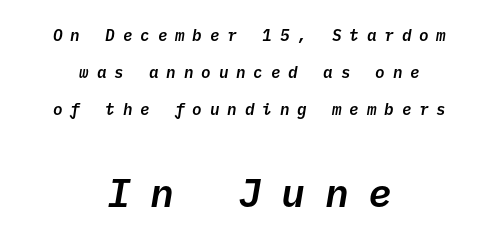
Q: Is the text italic (slanted)? A: Yes, it leans right by about 10 degrees.
Q: Is the text underlined? A: No.
Q: How is the paragraph aligned? A: Centered.
Q: Is the spacing between letters normal or unusually wide? A: Unusually wide.
Q: Is the spacing between lines tight, normal or loose? A: Loose.
Q: Which block of text is set in a larger size, the first (top) or the second (bottom)? A: The second (bottom) one.
Q: Width (condensed, normal, or wide)? A: Normal.
Q: Stroke contrast? A: Low.
Q: x-height? A: Medium.
Q: Monospaced? A: Yes.
